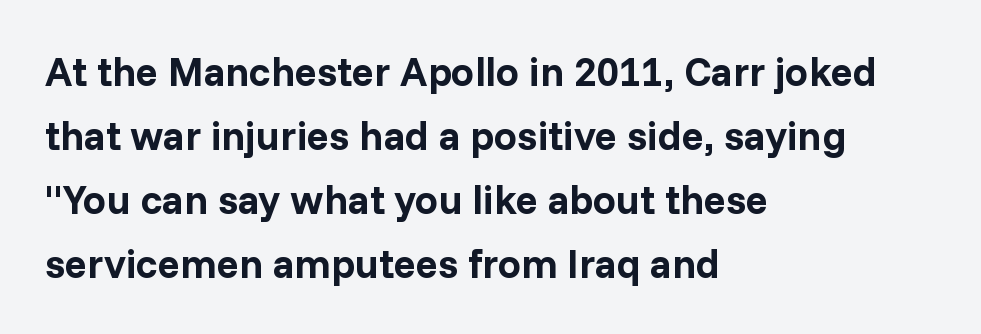
{"serif": "no", "italic": "no", "bold": "yes", "weight": "bold", "width": "normal", "stroke_contrast": "low", "x_height": "medium", "monospaced": "no", "underline": "no", "align": "left", "line_spacing": "normal", "line_spacing_ratio": 1.56, "letter_spacing": "normal", "letter_spacing_em": 0.0, "glyph_px": 41}
